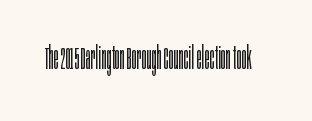
Q: Is the text bold? A: No.
Q: Is the text italic (slanted)? A: No, it is upright.
Q: Is the typeface a serif or a sans-serif typeface? A: Sans-serif.
Q: Is the text underlined? A: No.
Q: Is the spacing between letters normal or unusually wide? A: Normal.
Q: Width (condensed, normal, or wide)? A: Condensed.
Q: Stroke contrast? A: Low.
Q: x-height? A: Large.
Q: Monospaced? A: No.
